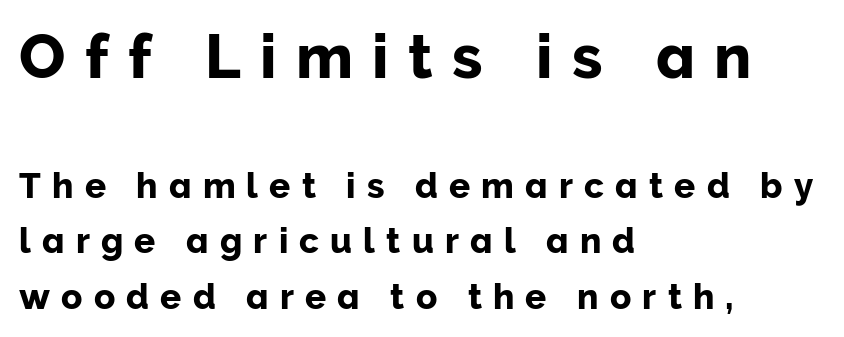
{"serif": "no", "italic": "no", "width": "normal", "stroke_contrast": "low", "x_height": "medium", "monospaced": "no", "underline": "no", "align": "left", "line_spacing": "normal", "line_spacing_ratio": 1.58, "letter_spacing": "wide", "letter_spacing_em": 0.32, "larger_block": "first", "size_ratio": 1.74, "glyph_px": 61}
